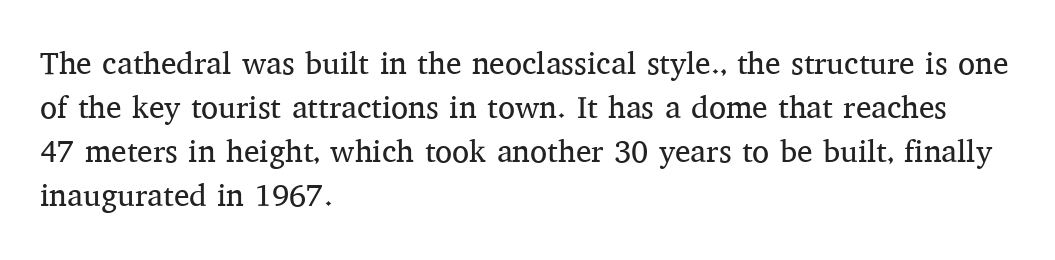
{"serif": "yes", "italic": "no", "bold": "no", "weight": "regular", "width": "normal", "stroke_contrast": "medium", "x_height": "medium", "monospaced": "no", "underline": "no", "align": "left", "line_spacing": "normal", "line_spacing_ratio": 1.42, "letter_spacing": "normal", "letter_spacing_em": 0.0, "glyph_px": 31}
